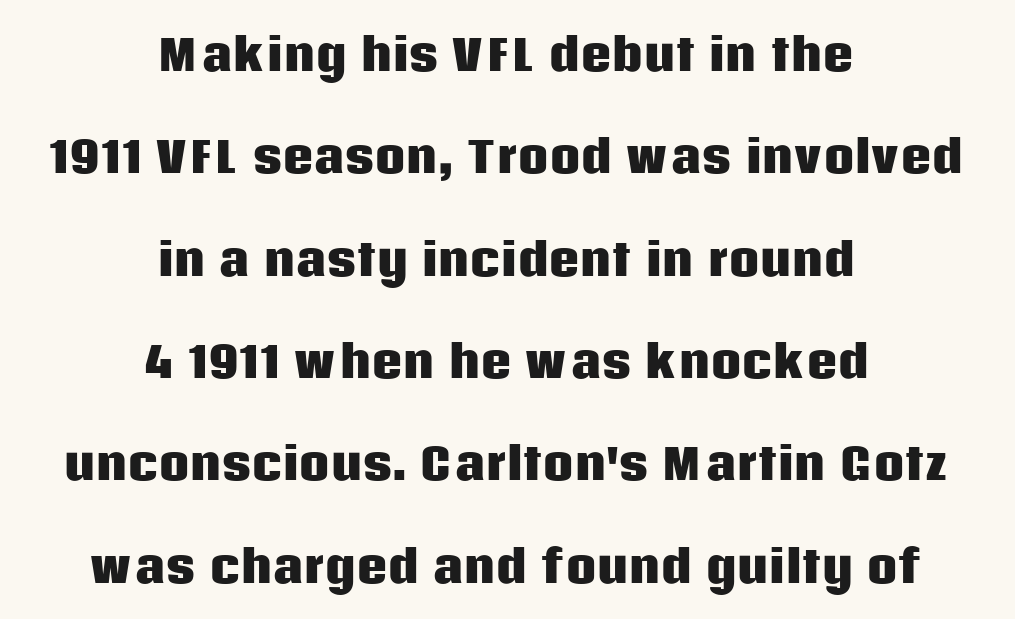
To sum up the face: it is a sans, with no serifs. A great deal of white space separates one row of letters from the next. One-word summary of the alignment: center. Any mark beneath the type? The region is blank. Between one letter and the next there's only the usual sliver of space. Emphasis by weight is at full strength: bold.
